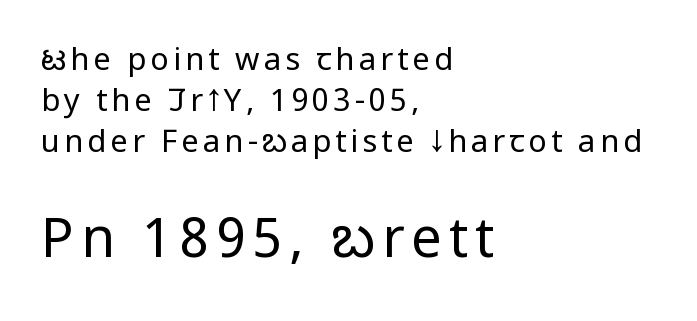
The characters display no serif detailing; their extremities are plain. Heft: none added — not bold. Type size steps up from the first block to the second. Words float on clear page, feet unadorned. Does the leading feel generous? No, just average.
